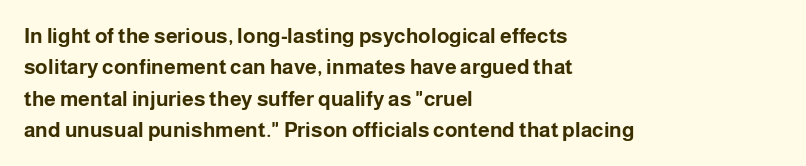
The image shows 21 px bold type, upright; set left-aligned, normal line spacing (1.49x), normal letter spacing, not underlined.
